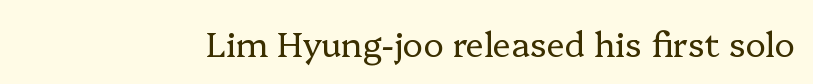
Q: Is the text bold? A: No.
Q: Is the text italic (slanted)? A: No, it is upright.
Q: Is the typeface a serif or a sans-serif typeface? A: Serif.
Q: Is the text underlined? A: No.
Q: Is the spacing between letters normal or unusually wide? A: Normal.
Q: Width (condensed, normal, or wide)? A: Normal.
Q: Stroke contrast? A: Low.
Q: x-height? A: Medium.
Q: Monospaced? A: No.
